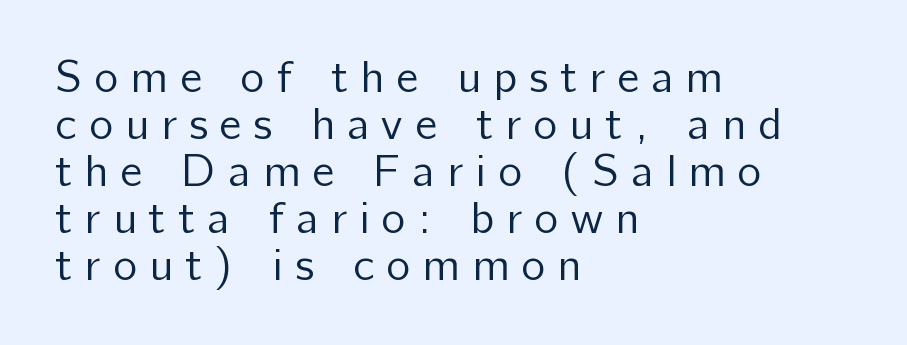
{"serif": "no", "italic": "no", "bold": "no", "weight": "regular", "width": "normal", "stroke_contrast": "low", "x_height": "medium", "monospaced": "no", "underline": "no", "align": "left", "line_spacing": "tight", "line_spacing_ratio": 1.02, "letter_spacing": "wide", "letter_spacing_em": 0.26, "glyph_px": 46}
